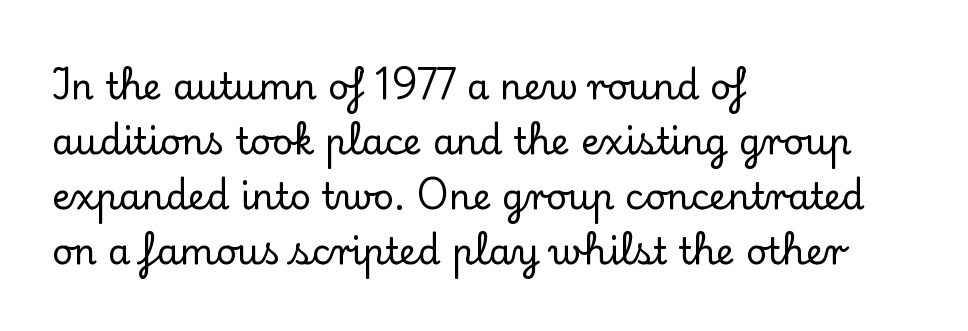
Serif or sans? Serif — the stroke terminals have little feet. Here the designer chose a conventional face with non-uniform glyph widths. Alignment: flush left. The tracking reads as untouched default to a designer's eye. Is there any slant? The stems are plumb.
